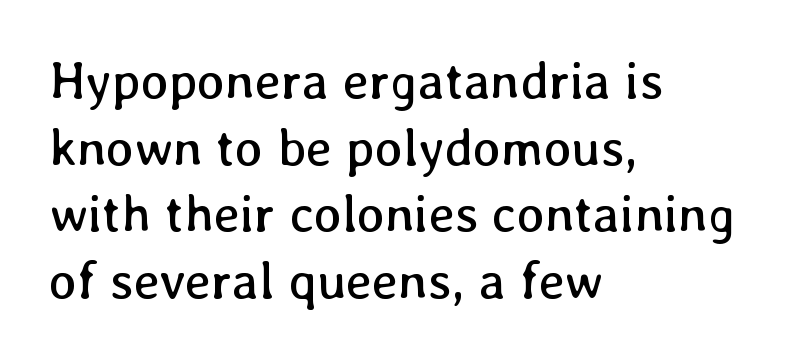
{"italic": "no", "bold": "no", "weight": "regular", "width": "normal", "stroke_contrast": "low", "x_height": "medium", "monospaced": "no", "underline": "no", "align": "left", "line_spacing": "normal", "line_spacing_ratio": 1.28, "letter_spacing": "normal", "letter_spacing_em": 0.0, "glyph_px": 52}
